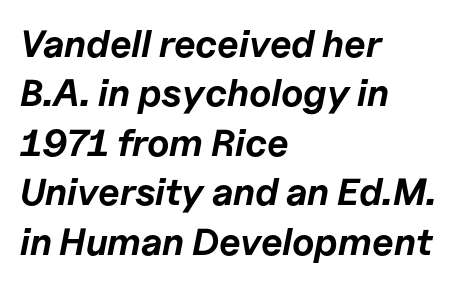
{"italic": "yes", "lean": "right", "slant_degrees": 11, "bold": "yes", "weight": "bold", "width": "normal", "stroke_contrast": "low", "x_height": "medium", "monospaced": "no", "underline": "no", "align": "left", "line_spacing": "normal", "line_spacing_ratio": 1.3, "letter_spacing": "normal", "letter_spacing_em": 0.0, "glyph_px": 38}
